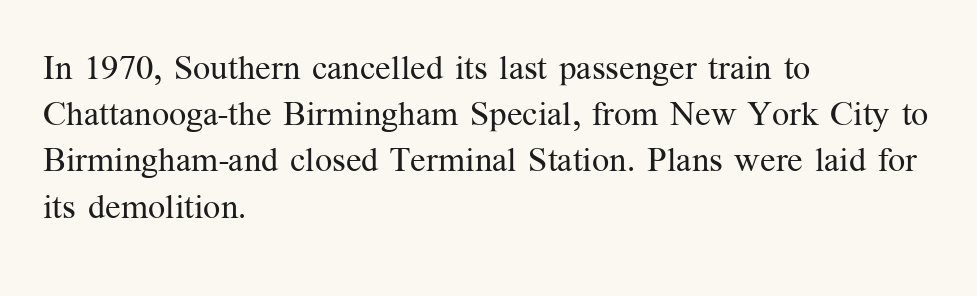
Q: Is the text bold? A: No.
Q: Is the text italic (slanted)? A: No, it is upright.
Q: Is the typeface a serif or a sans-serif typeface? A: Serif.
Q: Is the text underlined? A: No.
Q: How is the paragraph aligned? A: Left-aligned.
Q: Is the spacing between letters normal or unusually wide? A: Normal.
Q: Is the spacing between lines tight, normal or loose? A: Normal.
Q: Width (condensed, normal, or wide)? A: Normal.
Q: Stroke contrast? A: Medium.
Q: x-height? A: Medium.
Q: Monospaced? A: No.
